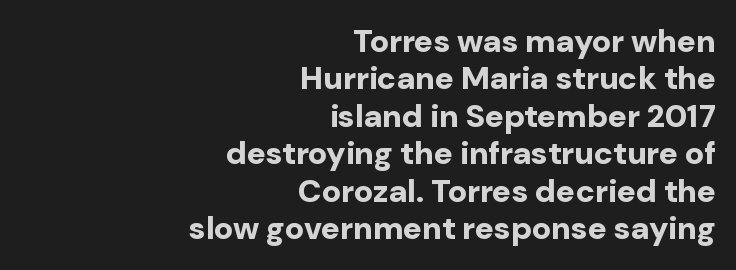
The image shows 32 px bold sans-serif type, upright; set right-aligned, line spacing 1.17x, normal letter spacing, not underlined; low stroke contrast and a medium x-height.
